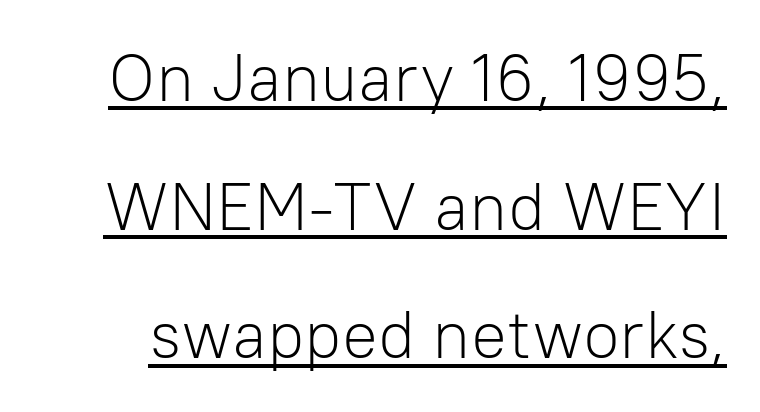
{"serif": "no", "italic": "no", "bold": "no", "weight": "light", "width": "normal", "stroke_contrast": "low", "x_height": "medium", "monospaced": "no", "underline": "yes", "line_spacing": "loose", "line_spacing_ratio": 1.92, "letter_spacing": "normal", "letter_spacing_em": 0.0, "glyph_px": 67}
